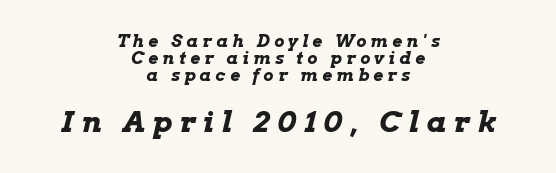
The image shows 29 px bold, wide type, italic (leaning right); set centered, tight line spacing (1.01x), unusually wide letter spacing (+0.26 em), not underlined; the second (bottom) block is 1.71x larger; low stroke contrast and a medium x-height.
